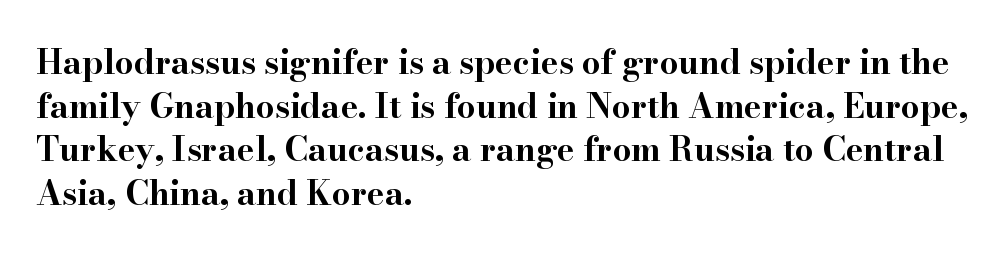
The image shows 33 px bold, wide serif type, upright; set left-aligned, normal line spacing (1.32x), normal letter spacing, not underlined; high stroke contrast and a small x-height.
